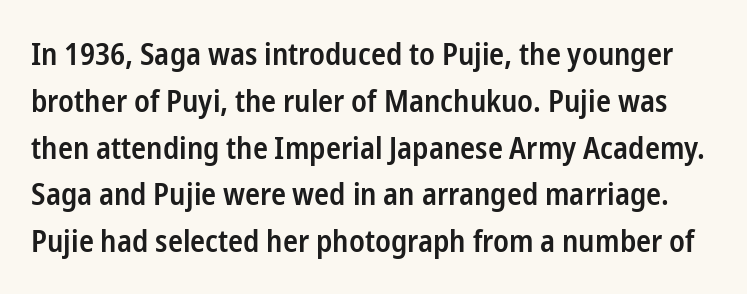
The image shows 31 px semibold, condensed sans-serif type, upright; set normal line spacing (1.51x), normal letter spacing, not underlined; low stroke contrast and a medium x-height.
